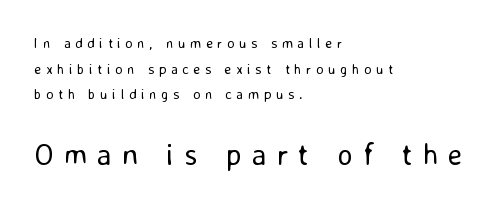
The image shows 30 px regular-weight sans-serif type, upright; set left-aligned, line spacing 1.83x, unusually wide letter spacing (+0.33 em), not underlined; the second (bottom) block is 2.14x larger; low stroke contrast and a medium x-height.
